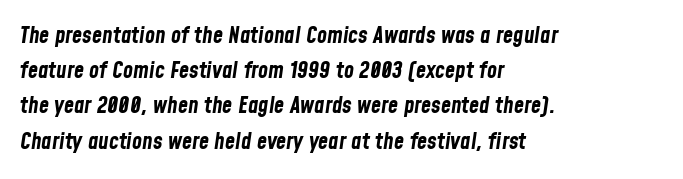
The image shows 23 px bold type, italic (leaning right); set left-aligned, normal line spacing (1.53x), normal letter spacing, not underlined.
